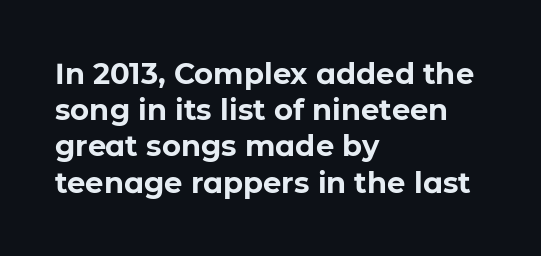
{"serif": "no", "italic": "no", "bold": "yes", "weight": "bold", "width": "normal", "stroke_contrast": "low", "x_height": "medium", "monospaced": "no", "underline": "no", "align": "left", "line_spacing": "normal", "line_spacing_ratio": 1.25, "letter_spacing": "normal", "letter_spacing_em": 0.0, "glyph_px": 29}
